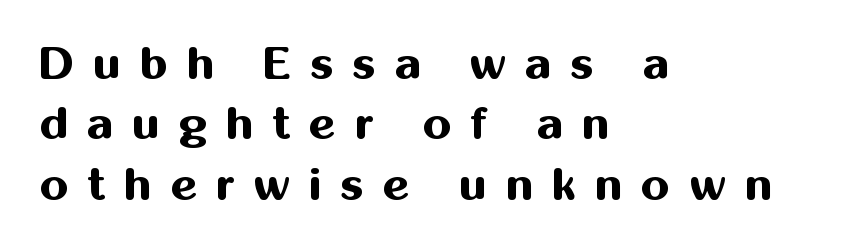
Q: Is the text bold? A: Yes.
Q: Is the text italic (slanted)? A: No, it is upright.
Q: Is the typeface a serif or a sans-serif typeface? A: Sans-serif.
Q: Is the text underlined? A: No.
Q: How is the paragraph aligned? A: Left-aligned.
Q: Is the spacing between letters normal or unusually wide? A: Unusually wide.
Q: Is the spacing between lines tight, normal or loose? A: Normal.
Q: Width (condensed, normal, or wide)? A: Normal.
Q: Stroke contrast? A: Medium.
Q: x-height? A: Medium.
Q: Monospaced? A: No.
